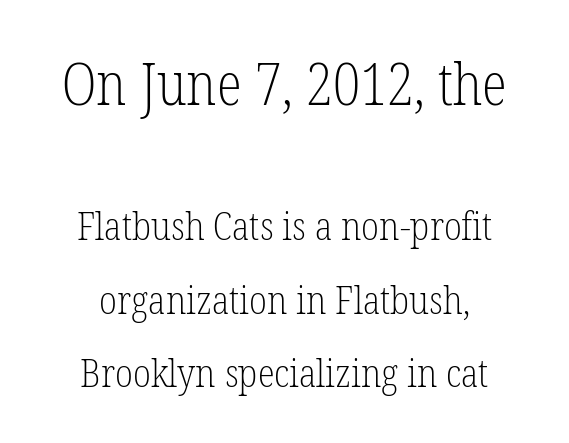
{"serif": "yes", "italic": "no", "bold": "no", "weight": "light", "width": "condensed", "stroke_contrast": "low", "x_height": "medium", "monospaced": "no", "underline": "no", "align": "center", "line_spacing_ratio": 1.88, "letter_spacing": "normal", "letter_spacing_em": 0.0, "larger_block": "first", "size_ratio": 1.49, "glyph_px": 58}
